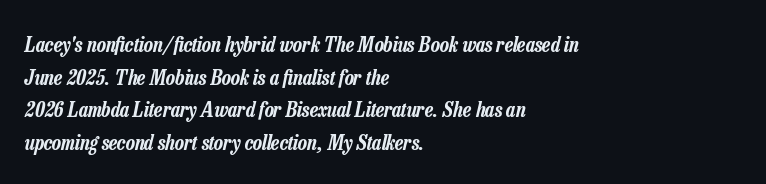
The rag falls on the right side of this text block. Glance below the letters and you will spot only blank space. The gaps between neighbouring characters are ordinary and unremarkable. This sample keeps an unexceptional amount of space between lines. Is the type slanted? Yes — the strokes lean at a clear angle.
